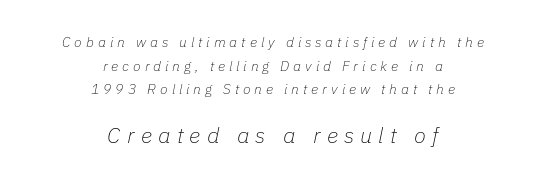
The image shows 22 px text type, italic (leaning right); set centered, normal line spacing (1.68x), unusually wide letter spacing (+0.28 em), not underlined; the second (bottom) block is 1.57x larger.
